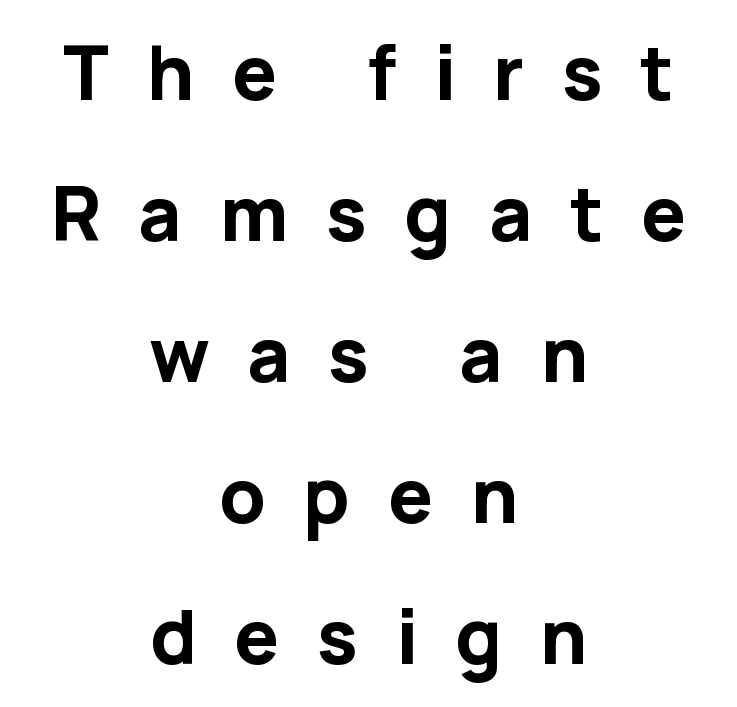
Q: Is the text bold? A: Yes.
Q: Is the text italic (slanted)? A: No, it is upright.
Q: Is the typeface a serif or a sans-serif typeface? A: Sans-serif.
Q: Is the text underlined? A: No.
Q: How is the paragraph aligned? A: Centered.
Q: Is the spacing between letters normal or unusually wide? A: Unusually wide.
Q: Width (condensed, normal, or wide)? A: Normal.
Q: Stroke contrast? A: Low.
Q: x-height? A: Medium.
Q: Monospaced? A: No.
